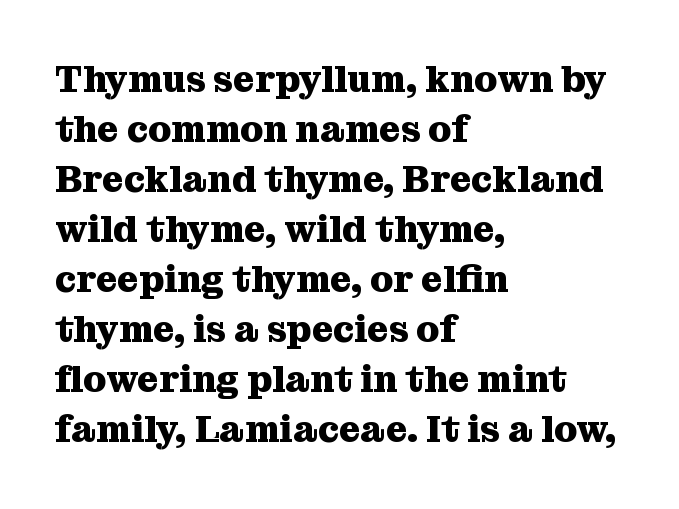
The image shows 37 px heavy serif type, upright; set left-aligned, normal line spacing (1.35x), normal letter spacing, not underlined; medium stroke contrast and a medium x-height.
